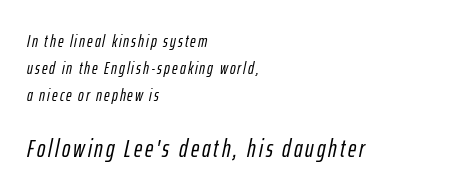
The rows are spaced the way most documents space them. The strip under each line holds only bare page. The rendering applies a slant to the glyphs. Typeset ragged right — the left edge is the straight one. The more generous point size was reserved for the lower chunk.
